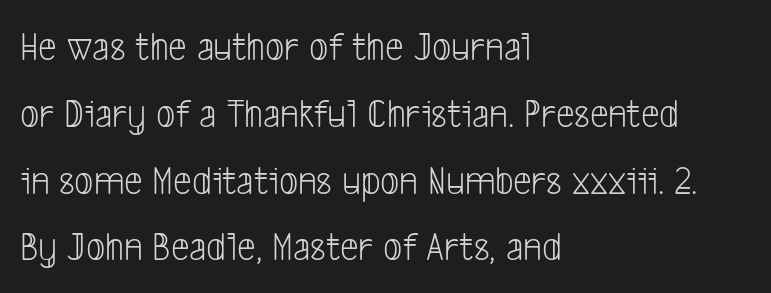
Normally led — the rows are evenly, conventionally spaced. Unlike a traditional serif, this face leaves its strokes unadorned. Layout note: lines flush left. Each row of text sits above clean, open space.
